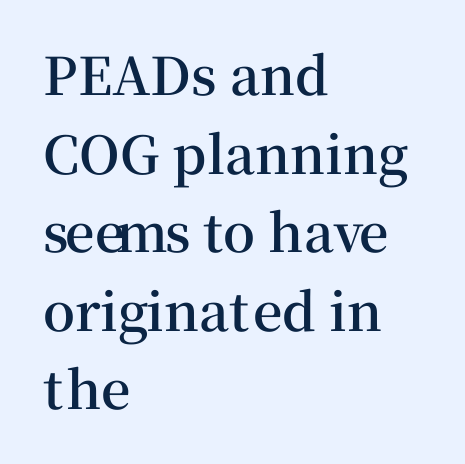
Q: Is the text bold? A: Semi-bold.
Q: Is the text italic (slanted)? A: No, it is upright.
Q: Is the typeface a serif or a sans-serif typeface? A: Serif.
Q: Is the text underlined? A: No.
Q: How is the paragraph aligned? A: Left-aligned.
Q: Is the spacing between letters normal or unusually wide? A: Normal.
Q: Is the spacing between lines tight, normal or loose? A: Normal.
Q: Width (condensed, normal, or wide)? A: Normal.
Q: Stroke contrast? A: Medium.
Q: x-height? A: Medium.
Q: Monospaced? A: No.
